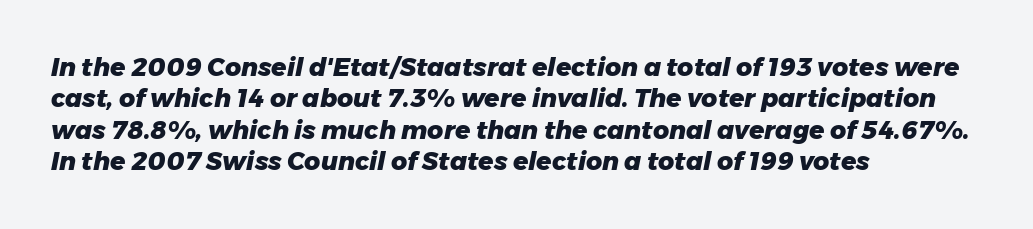
Q: Is the text bold? A: Yes.
Q: Is the text italic (slanted)? A: Yes, it leans right by about 11 degrees.
Q: Is the text underlined? A: No.
Q: How is the paragraph aligned? A: Left-aligned.
Q: Is the spacing between letters normal or unusually wide? A: Normal.
Q: Is the spacing between lines tight, normal or loose? A: Normal.
